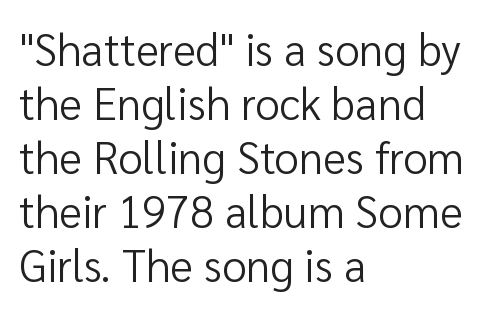
Caption: multi-line text, flush left, ragged right. The rendering uses natural spacing where letterforms have individual widths. Every character sits straight up, as roman type does. Rule under the text: the space is simply empty. Check where the strokes stop: nothing finishes them off — pure sans.
